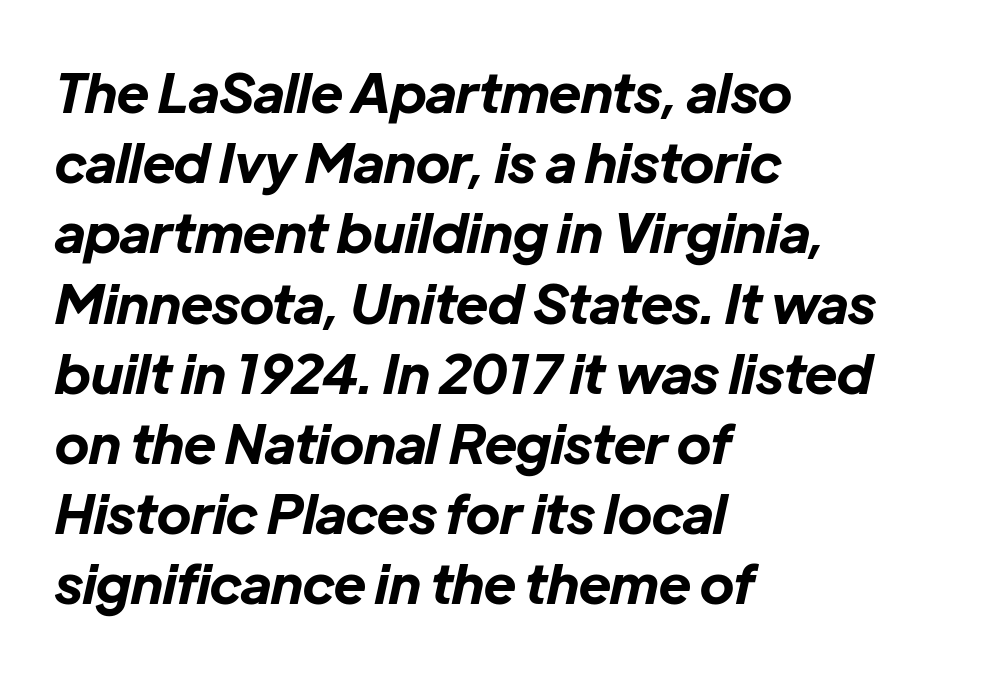
{"italic": "yes", "lean": "right", "slant_degrees": 12, "bold": "yes", "weight": "bold", "width": "normal", "stroke_contrast": "low", "x_height": "medium", "monospaced": "no", "underline": "no", "align": "left", "line_spacing": "normal", "line_spacing_ratio": 1.3, "letter_spacing": "normal", "letter_spacing_em": 0.0, "glyph_px": 54}
